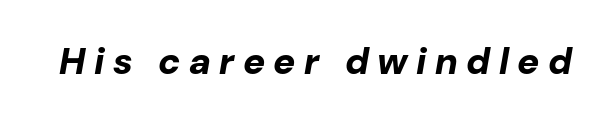
Q: Is the text bold? A: Yes.
Q: Is the text italic (slanted)? A: Yes, it leans right by about 10 degrees.
Q: Is the text underlined? A: No.
Q: Is the spacing between letters normal or unusually wide? A: Unusually wide.
Q: Width (condensed, normal, or wide)? A: Normal.
Q: Stroke contrast? A: Low.
Q: x-height? A: Medium.
Q: Monospaced? A: No.
